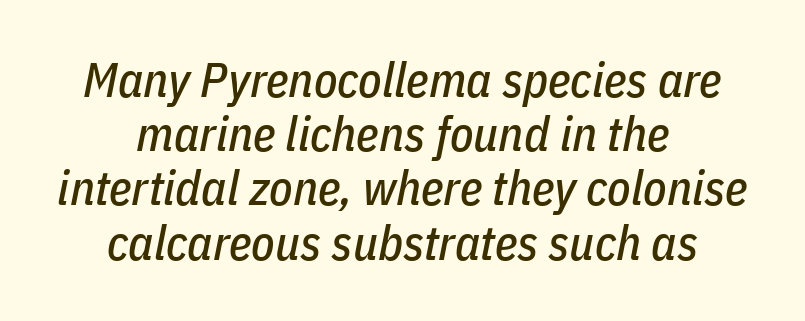
{"italic": "yes", "lean": "right", "slant_degrees": 11, "width": "condensed", "stroke_contrast": "low", "x_height": "medium", "monospaced": "no", "underline": "no", "align": "center", "line_spacing": "tight", "line_spacing_ratio": 1.13, "letter_spacing": "normal", "letter_spacing_em": 0.0, "glyph_px": 48}
